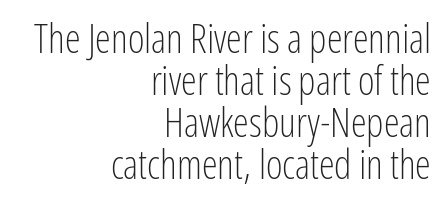
{"serif": "no", "italic": "no", "bold": "no", "weight": "light", "width": "condensed", "stroke_contrast": "low", "x_height": "medium", "monospaced": "no", "underline": "no", "align": "right", "line_spacing": "tight", "line_spacing_ratio": 1.05, "letter_spacing": "normal", "letter_spacing_em": 0.0, "glyph_px": 40}
